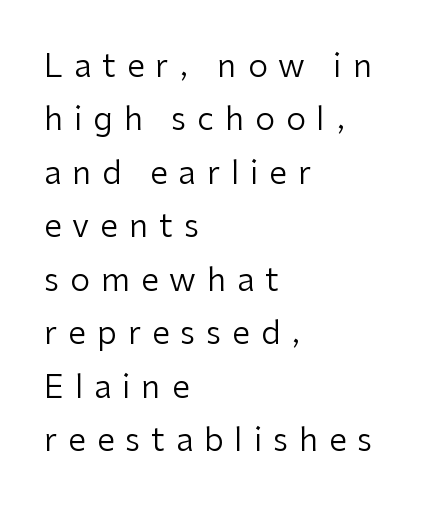
The image shows 32 px regular-weight sans-serif type, upright; set left-aligned, normal line spacing (1.67x), unusually wide letter spacing (+0.34 em), not underlined; low stroke contrast and a medium x-height.
